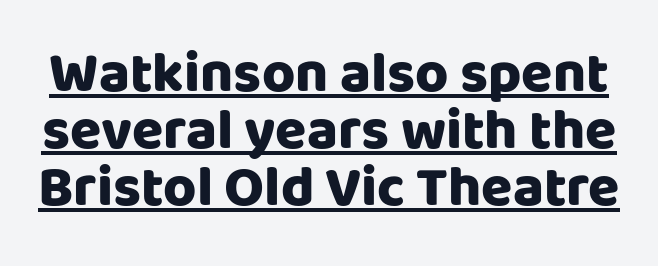
{"serif": "no", "italic": "no", "bold": "yes", "weight": "heavy", "width": "normal", "stroke_contrast": "low", "x_height": "large", "monospaced": "no", "underline": "yes", "line_spacing": "tight", "line_spacing_ratio": 1.0, "letter_spacing": "normal", "letter_spacing_em": 0.0, "glyph_px": 57}
